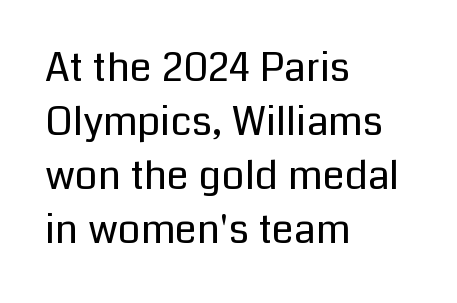
The image shows 40 px regular-weight sans-serif type, upright; set left-aligned, normal line spacing (1.35x), normal letter spacing, not underlined; low stroke contrast and a medium x-height.
